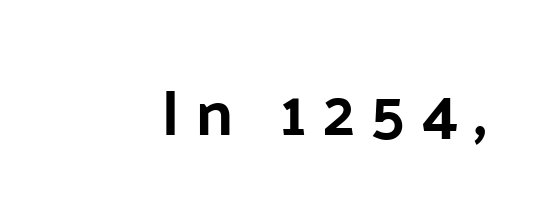
Just letters on the line, the space beneath them empty. This sample is right-justified, so line beginnings fall wherever the words allow. Observe the absence of serifs on each vertical stroke in this sample. Do the characters align in a grid? No, the font is proportional. These lines were composed using upright roman letters.
